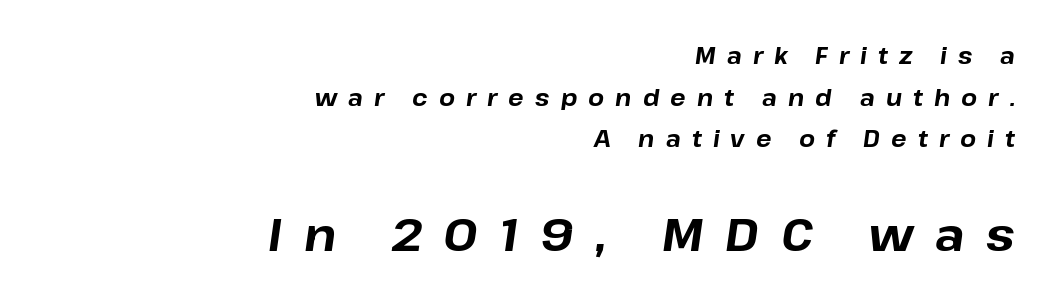
{"italic": "yes", "lean": "right", "slant_degrees": 8, "bold": "yes", "weight": "bold", "width": "normal", "stroke_contrast": "low", "x_height": "medium", "monospaced": "no", "underline": "no", "align": "right", "line_spacing_ratio": 1.81, "letter_spacing": "wide", "letter_spacing_em": 0.48, "larger_block": "second", "size_ratio": 2.0, "glyph_px": 46}
